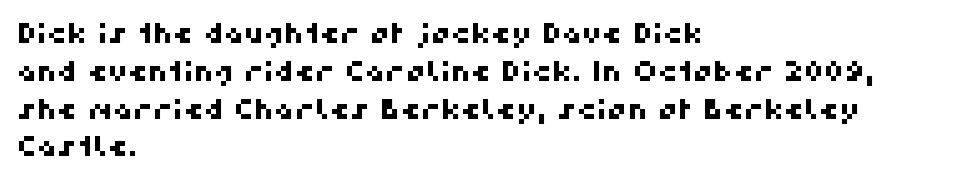
{"serif": "no", "width": "normal", "stroke_contrast": "high", "x_height": "medium", "monospaced": "no", "underline": "no", "align": "left", "line_spacing": "normal", "line_spacing_ratio": 1.35, "letter_spacing": "normal", "letter_spacing_em": 0.0, "glyph_px": 28}
